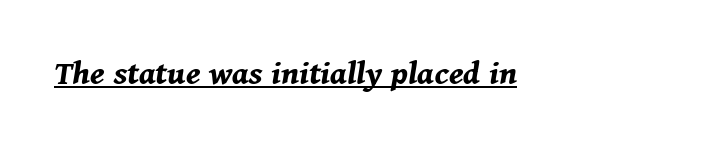
The image shows 36 px bold type, italic (leaning right); set normal letter spacing, underlined; medium stroke contrast and a medium x-height.
